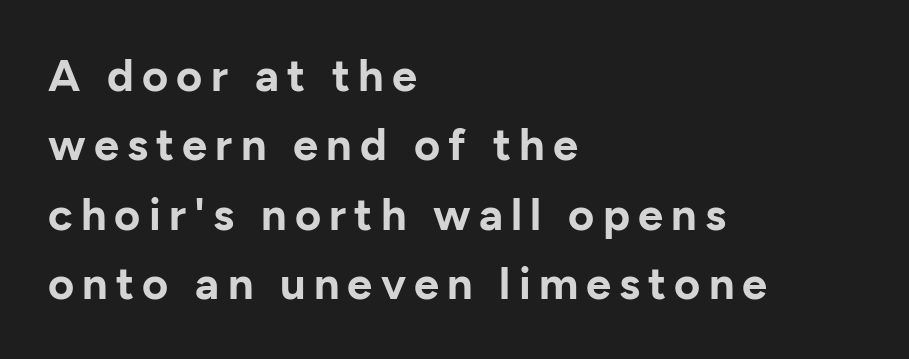
Typographically, this falls in the sans-serif category. A typesetter would call this proportional, since set widths differ per character. Every character sits straight up, as roman type does. Strong, thick strokes mark this as bold type. The baseline area is clear.
